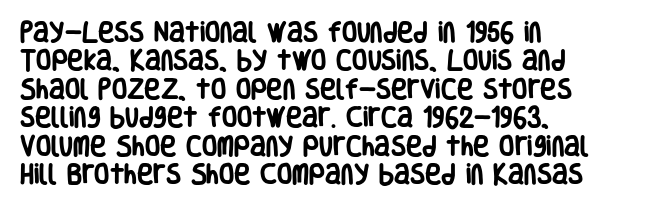
Q: Is the text bold? A: Yes.
Q: Is the text italic (slanted)? A: No, it is upright.
Q: Is the text underlined? A: No.
Q: How is the paragraph aligned? A: Left-aligned.
Q: Is the spacing between letters normal or unusually wide? A: Normal.
Q: Is the spacing between lines tight, normal or loose? A: Normal.
